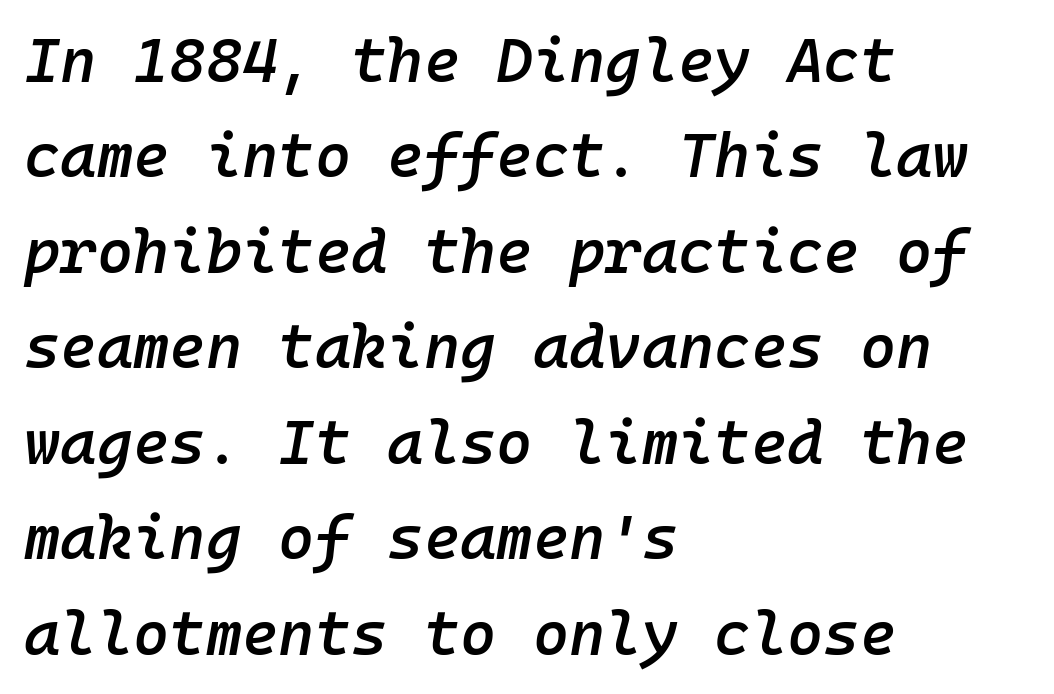
{"italic": "yes", "lean": "right", "slant_degrees": 10, "bold": "semi", "weight": "semibold", "width": "normal", "stroke_contrast": "low", "x_height": "medium", "monospaced": "yes", "underline": "no", "align": "left", "line_spacing": "normal", "line_spacing_ratio": 1.54, "letter_spacing": "normal", "letter_spacing_em": 0.0, "glyph_px": 62}
